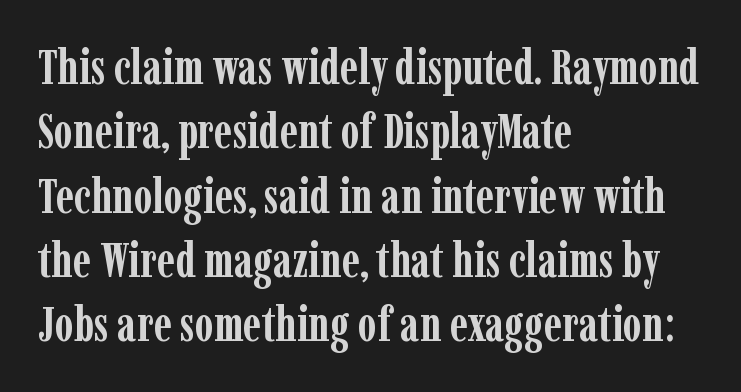
The image shows 48 px semibold, condensed serif type, upright; set left-aligned, normal line spacing (1.34x), normal letter spacing, not underlined; low stroke contrast and a medium x-height.
